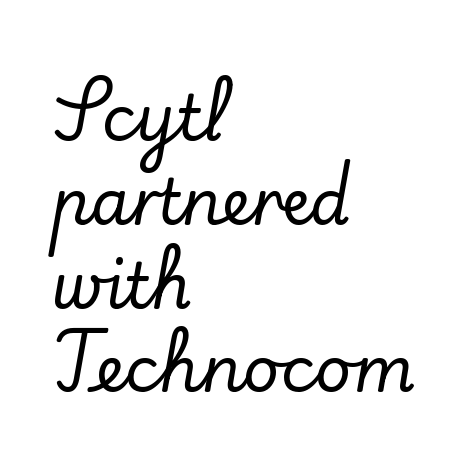
{"serif": "yes", "width": "normal", "stroke_contrast": "low", "x_height": "small", "monospaced": "no", "underline": "no", "align": "left", "line_spacing": "normal", "line_spacing_ratio": 1.33, "letter_spacing": "normal", "letter_spacing_em": 0.0, "glyph_px": 63}
